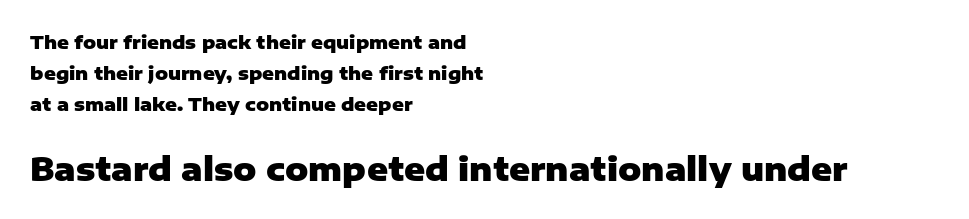
The image shows 32 px heavy sans-serif type, upright; set left-aligned, line spacing 1.71x, normal letter spacing, not underlined; the second (bottom) block is 1.78x larger; low stroke contrast and a medium x-height.
